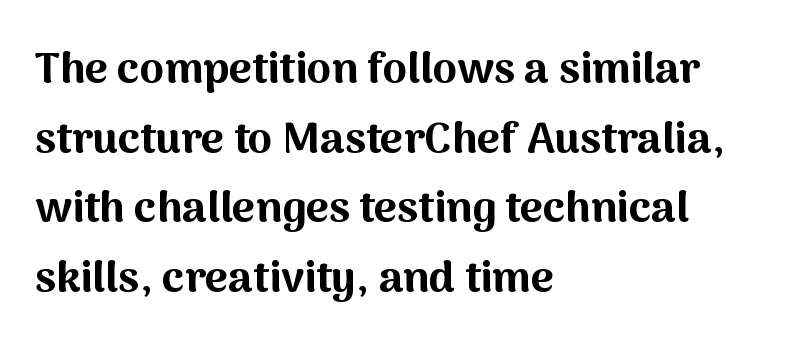
{"serif": "no", "italic": "no", "bold": "yes", "weight": "bold", "width": "normal", "stroke_contrast": "medium", "x_height": "medium", "monospaced": "no", "underline": "no", "align": "left", "line_spacing": "normal", "line_spacing_ratio": 1.58, "letter_spacing": "normal", "letter_spacing_em": 0.0, "glyph_px": 44}
